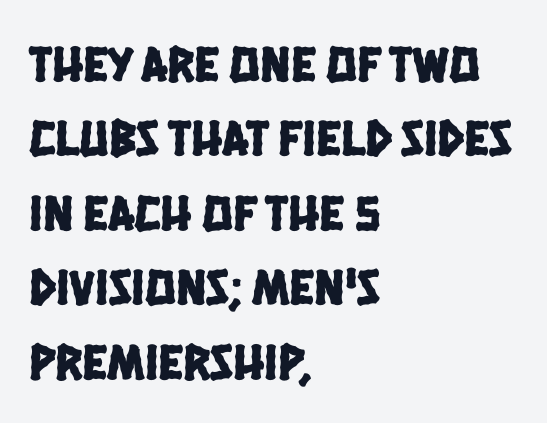
The image shows 51 px condensed sans-serif type; set left-aligned, normal line spacing (1.46x), normal letter spacing, not underlined; low stroke contrast and a large x-height.
